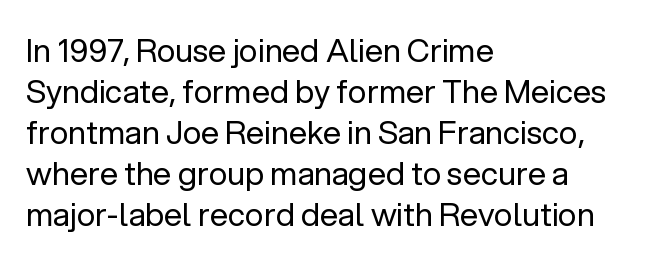
{"serif": "no", "italic": "no", "bold": "no", "weight": "regular", "width": "normal", "stroke_contrast": "low", "x_height": "medium", "monospaced": "no", "underline": "no", "align": "left", "line_spacing": "normal", "line_spacing_ratio": 1.28, "letter_spacing": "normal", "letter_spacing_em": 0.0, "glyph_px": 32}
